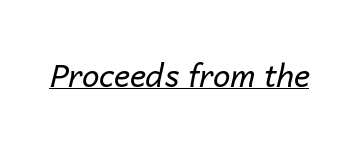
{"italic": "yes", "lean": "right", "slant_degrees": 14, "bold": "no", "weight": "regular", "width": "normal", "stroke_contrast": "low", "x_height": "medium", "monospaced": "no", "underline": "yes", "letter_spacing": "normal", "letter_spacing_em": 0.0, "glyph_px": 31}
